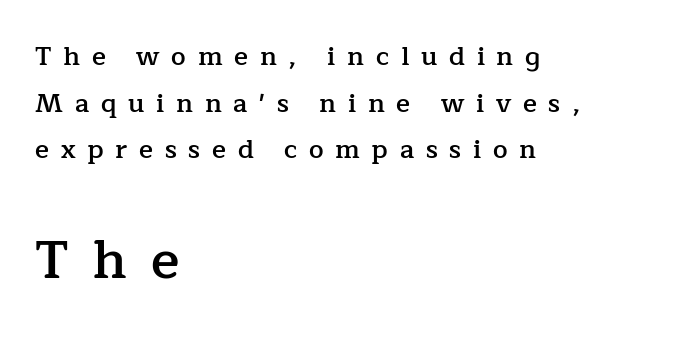
Q: Is the text bold? A: Semi-bold.
Q: Is the text italic (slanted)? A: No, it is upright.
Q: Is the typeface a serif or a sans-serif typeface? A: Serif.
Q: Is the text underlined? A: No.
Q: How is the paragraph aligned? A: Left-aligned.
Q: Is the spacing between letters normal or unusually wide? A: Unusually wide.
Q: Which block of text is set in a larger size, the first (top) or the second (bottom)? A: The second (bottom) one.
Q: Width (condensed, normal, or wide)? A: Normal.
Q: Stroke contrast? A: Low.
Q: x-height? A: Medium.
Q: Monospaced? A: No.
